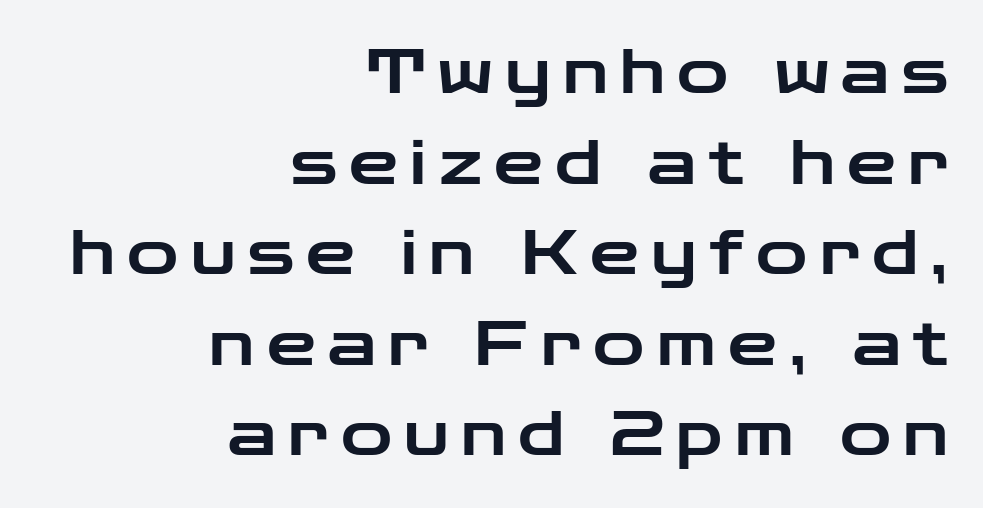
These lines stack with their right ends in a neat column. Typographically, this falls in the sans-serif category. Honestly, there is no underline to notice here at all. The letterforms stand isolated, each surrounded by extra space.
